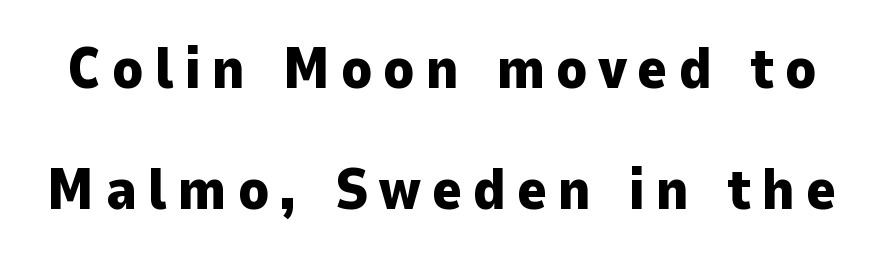
Each letter keeps its own natural width here, so spacing adapts to shape. This is sans-serif lettering, the kind often seen on screens and signage. Every letter is thick-stroked: bold, no question. One glance says open: line gaps are wider than usual.
